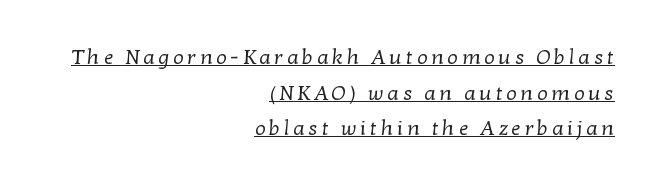
The image shows 21 px text type; set right-aligned, normal line spacing (1.7x), underlined.
